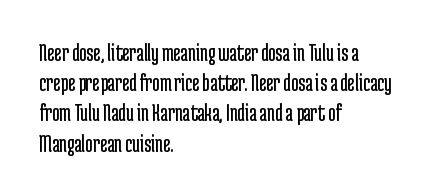
The image shows 25 px text type, upright; set left-aligned, line spacing 1.21x, normal letter spacing, not underlined.
